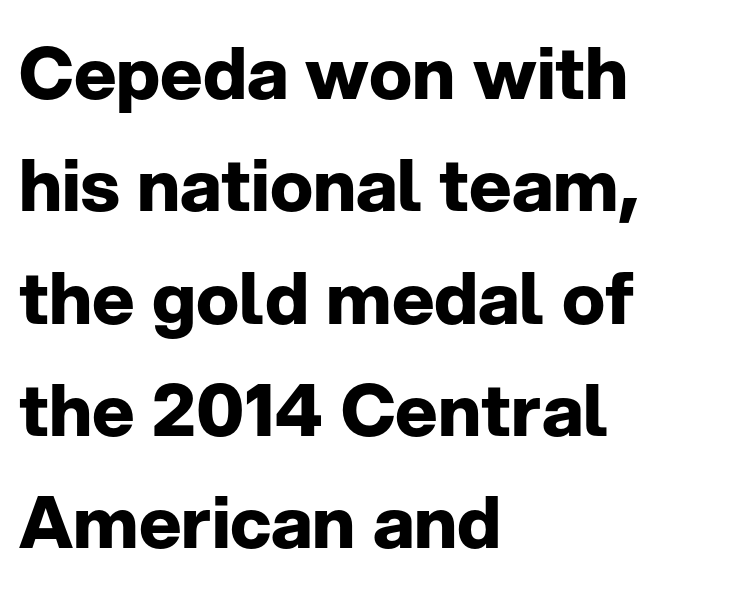
{"serif": "no", "italic": "no", "bold": "yes", "weight": "bold", "width": "normal", "stroke_contrast": "low", "x_height": "medium", "monospaced": "no", "underline": "no", "align": "left", "line_spacing": "normal", "line_spacing_ratio": 1.56, "letter_spacing": "normal", "letter_spacing_em": 0.0, "glyph_px": 72}
